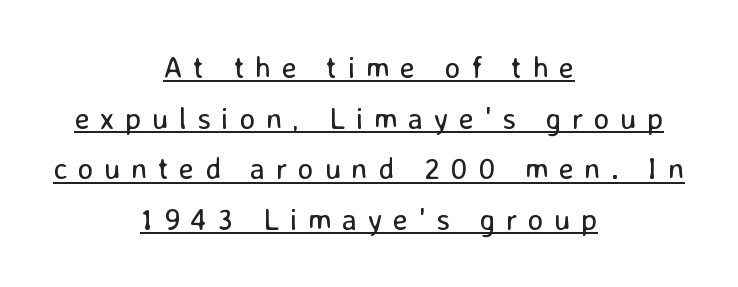
Think of a printed novel: that variable character pitch is what you see here. Substantial extra tracking has been applied to these lines. Notice how descenders clear the ascenders below comfortably — that's standard leading. Is there any slant? The stems are plumb. Type style note: lacks serifs.
